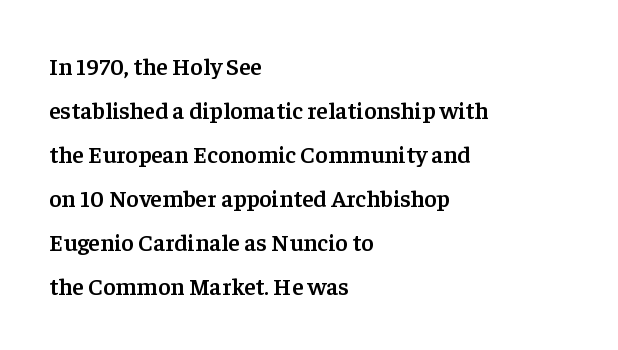
The image shows 24 px text type, upright; set left-aligned, line spacing 1.83x, normal letter spacing, not underlined.
